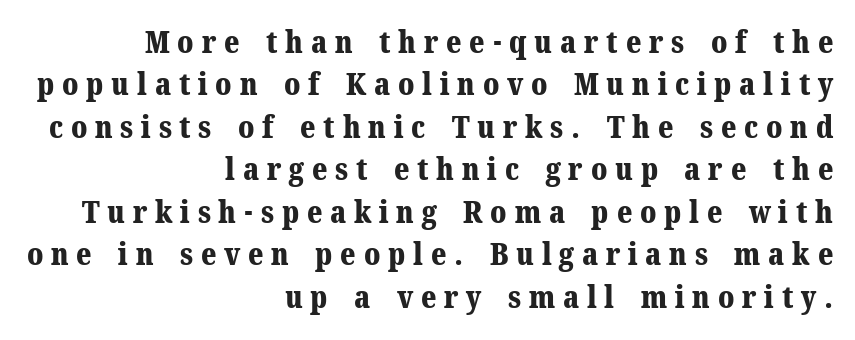
Q: Is the text bold? A: Yes.
Q: Is the text italic (slanted)? A: No, it is upright.
Q: Is the typeface a serif or a sans-serif typeface? A: Serif.
Q: Is the text underlined? A: No.
Q: How is the paragraph aligned? A: Right-aligned.
Q: Is the spacing between letters normal or unusually wide? A: Unusually wide.
Q: Is the spacing between lines tight, normal or loose? A: Normal.
Q: Width (condensed, normal, or wide)? A: Normal.
Q: Stroke contrast? A: Medium.
Q: x-height? A: Medium.
Q: Monospaced? A: No.
